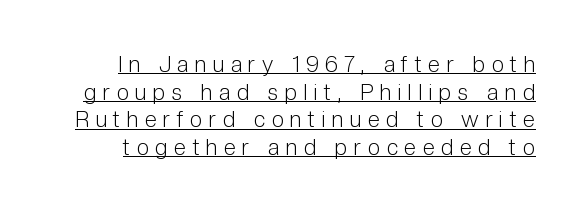
The vertical gap from one line to the next is medium. The passage shown has open, widely tracked lettering throughout. You can tell it's not italic because the verticals are truly vertical. Like a heading marked for emphasis, these lines bear an underscore.
